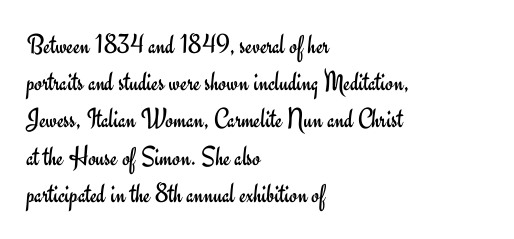
{"serif": "no", "bold": "no", "weight": "regular", "width": "normal", "stroke_contrast": "low", "x_height": "small", "monospaced": "no", "underline": "no", "align": "left", "line_spacing": "normal", "line_spacing_ratio": 1.33, "letter_spacing": "normal", "letter_spacing_em": 0.0, "glyph_px": 28}
